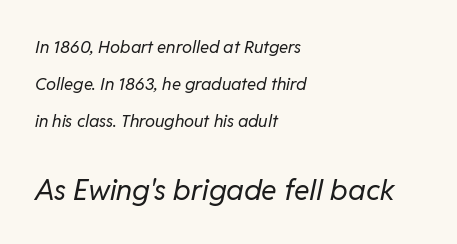
Q: Is the text bold? A: No.
Q: Is the text italic (slanted)? A: Yes, it leans right by about 11 degrees.
Q: Is the text underlined? A: No.
Q: How is the paragraph aligned? A: Left-aligned.
Q: Is the spacing between letters normal or unusually wide? A: Normal.
Q: Is the spacing between lines tight, normal or loose? A: Loose.
Q: Which block of text is set in a larger size, the first (top) or the second (bottom)? A: The second (bottom) one.
Q: Width (condensed, normal, or wide)? A: Normal.
Q: Stroke contrast? A: Low.
Q: x-height? A: Medium.
Q: Monospaced? A: No.
